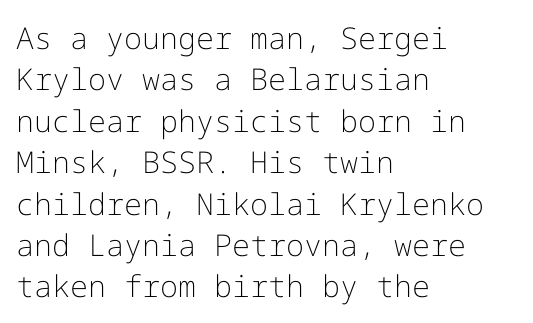
Q: Is the text bold? A: No.
Q: Is the text italic (slanted)? A: No, it is upright.
Q: Is the typeface a serif or a sans-serif typeface? A: Sans-serif.
Q: Is the text underlined? A: No.
Q: How is the paragraph aligned? A: Left-aligned.
Q: Is the spacing between letters normal or unusually wide? A: Normal.
Q: Is the spacing between lines tight, normal or loose? A: Normal.
Q: Width (condensed, normal, or wide)? A: Normal.
Q: Stroke contrast? A: Low.
Q: x-height? A: Medium.
